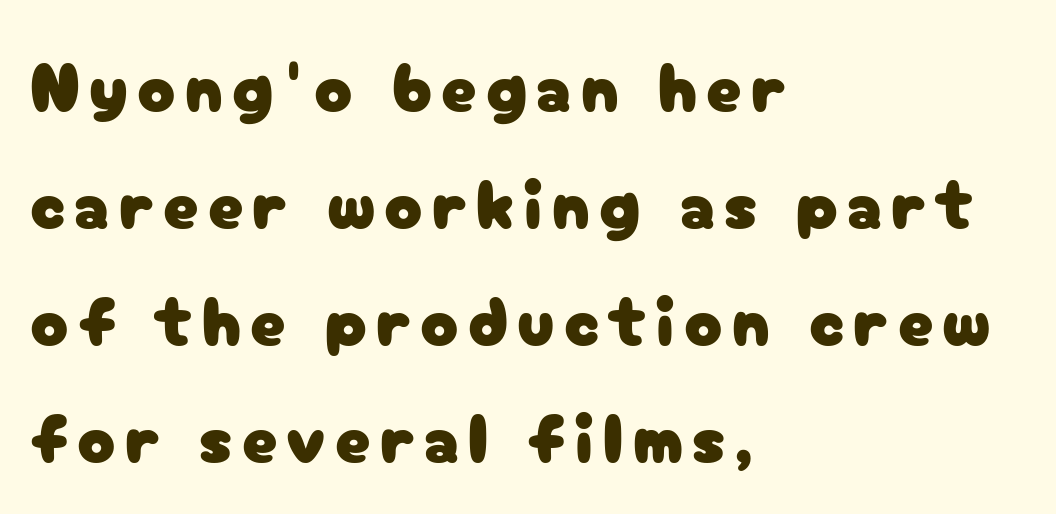
Q: Is the text italic (slanted)? A: No, it is upright.
Q: Is the typeface a serif or a sans-serif typeface? A: Sans-serif.
Q: Is the text underlined? A: No.
Q: How is the paragraph aligned? A: Left-aligned.
Q: Is the spacing between lines tight, normal or loose? A: Normal.
Q: Width (condensed, normal, or wide)? A: Normal.
Q: Stroke contrast? A: Low.
Q: x-height? A: Medium.
Q: Monospaced? A: No.
